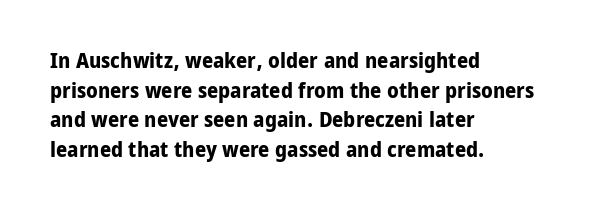
The image shows 22 px bold type, upright; set left-aligned, normal line spacing (1.35x), normal letter spacing, not underlined.
